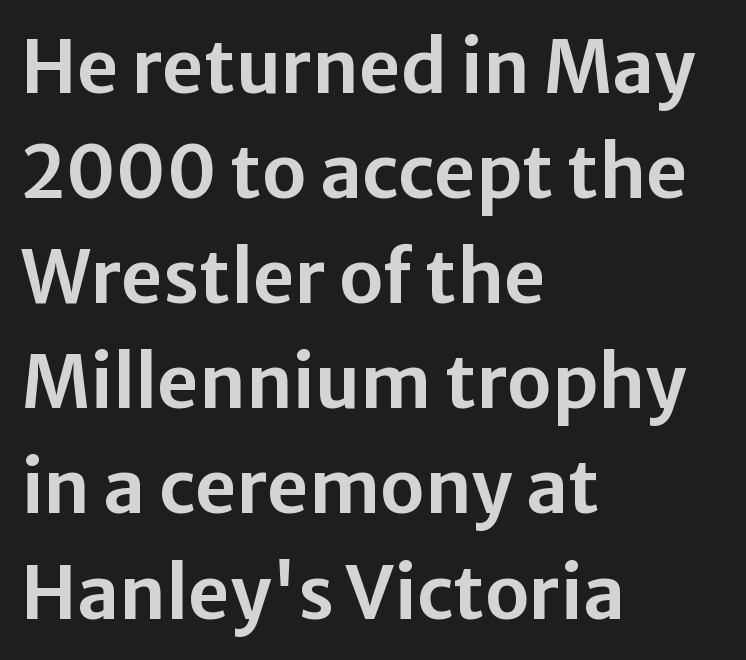
{"serif": "no", "italic": "no", "width": "normal", "stroke_contrast": "low", "x_height": "medium", "monospaced": "no", "underline": "no", "align": "left", "line_spacing": "normal", "line_spacing_ratio": 1.44, "letter_spacing": "normal", "letter_spacing_em": 0.0, "glyph_px": 73}
